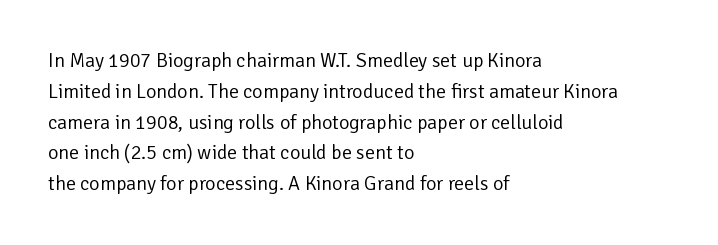
Q: Is the text bold? A: No.
Q: Is the text italic (slanted)? A: No, it is upright.
Q: Is the text underlined? A: No.
Q: How is the paragraph aligned? A: Left-aligned.
Q: Is the spacing between letters normal or unusually wide? A: Normal.
Q: Is the spacing between lines tight, normal or loose? A: Normal.
